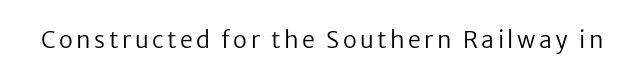
Q: Is the text bold? A: No.
Q: Is the text italic (slanted)? A: No, it is upright.
Q: Is the text underlined? A: No.
